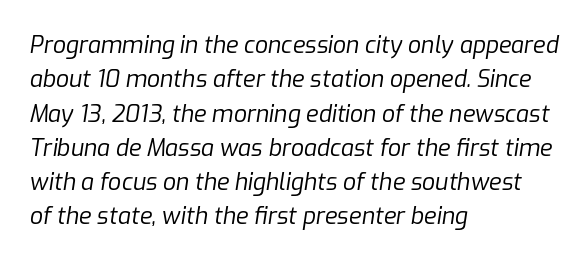
Q: Is the text bold? A: No.
Q: Is the text italic (slanted)? A: Yes, it leans right by about 9 degrees.
Q: Is the text underlined? A: No.
Q: How is the paragraph aligned? A: Left-aligned.
Q: Is the spacing between letters normal or unusually wide? A: Normal.
Q: Is the spacing between lines tight, normal or loose? A: Normal.
